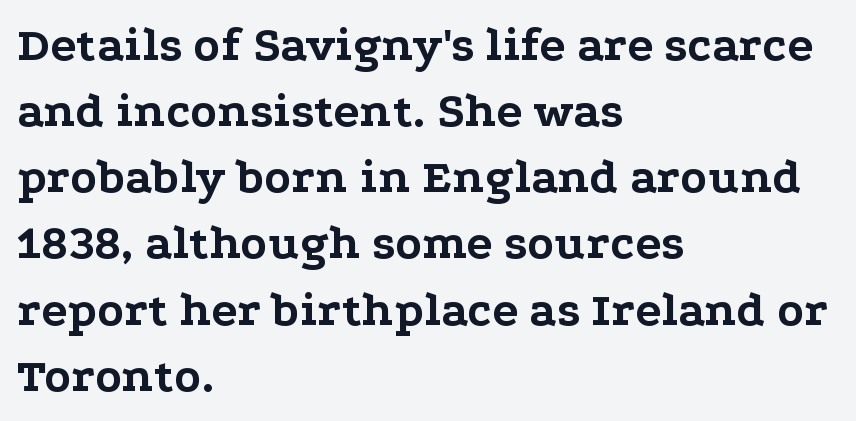
Letterform terminals end in serifs throughout the passage. Posture: upright roman. The rendering uses natural spacing where letterforms have individual widths. There is no visible air inserted between adjacent glyphs.
